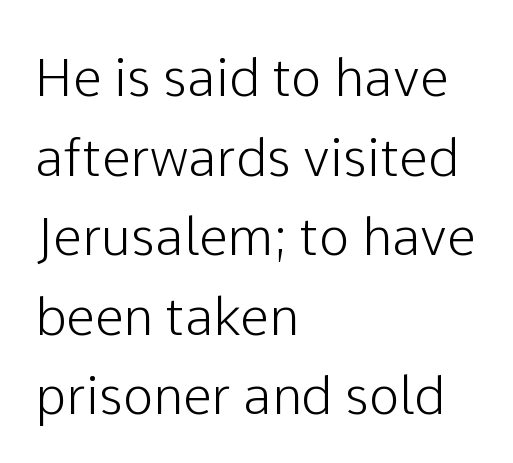
{"serif": "no", "italic": "no", "width": "normal", "stroke_contrast": "low", "x_height": "medium", "monospaced": "no", "underline": "no", "align": "left", "line_spacing": "normal", "line_spacing_ratio": 1.53, "letter_spacing": "normal", "letter_spacing_em": 0.0, "glyph_px": 52}
